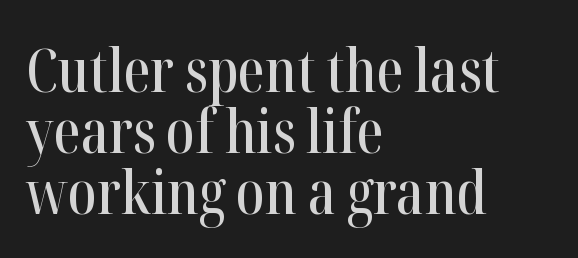
{"serif": "yes", "italic": "no", "width": "condensed", "stroke_contrast": "high", "x_height": "medium", "monospaced": "no", "underline": "no", "align": "left", "line_spacing": "tight", "line_spacing_ratio": 1.0, "letter_spacing": "normal", "letter_spacing_em": 0.0, "glyph_px": 61}
